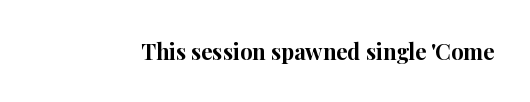
Short note: letters normally spaced. Words float on clear page, feet unadorned. The letters stand upright; this is a roman face. Heavy, bold letterforms.
